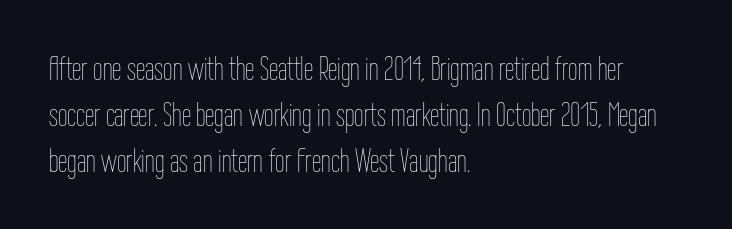
{"italic": "no", "bold": "no", "weight": "thin", "width": "condensed", "stroke_contrast": "low", "x_height": "medium", "monospaced": "no", "underline": "no", "align": "left", "line_spacing": "normal", "line_spacing_ratio": 1.35, "letter_spacing": "normal", "letter_spacing_em": 0.0, "glyph_px": 34}
